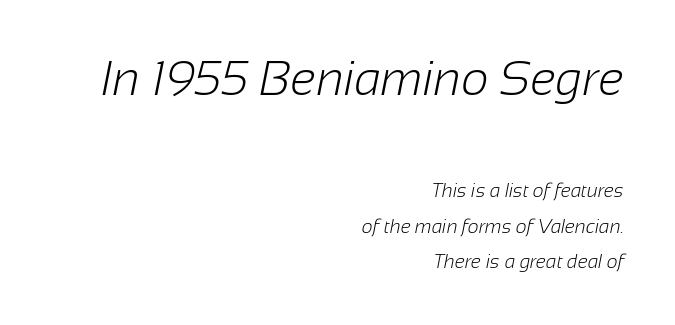
The image shows 48 px light sans-serif type; set right-aligned, line spacing 1.87x, normal letter spacing, not underlined; the first (top) block is 2.53x larger; low stroke contrast and a medium x-height.
